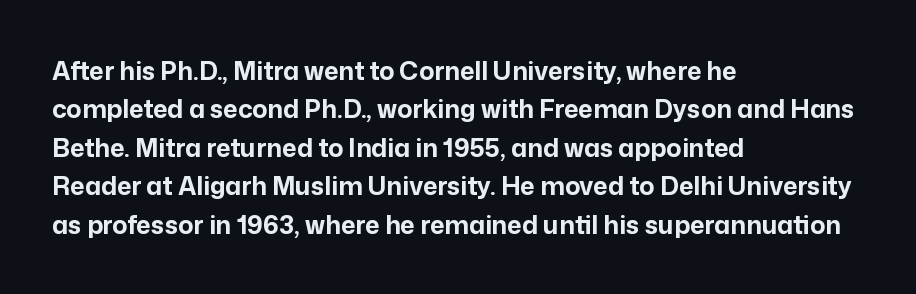
Here the glyphs are tracked normally, forming tight word shapes. Does the weight exceed regular? Yes, all the way to bold. The text block is weighted toward the left margin, trailing off unevenly rightward. Style check: upright. Notice how descenders clear the ascenders below comfortably — that's standard leading. Glance below the letters and you will spot only blank space.
